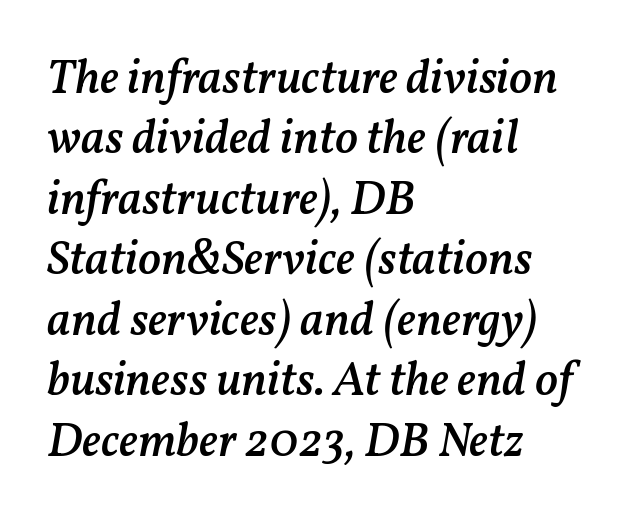
The image shows 48 px semibold type, italic (leaning right); set left-aligned, normal line spacing (1.26x), normal letter spacing, not underlined; medium stroke contrast and a medium x-height.
